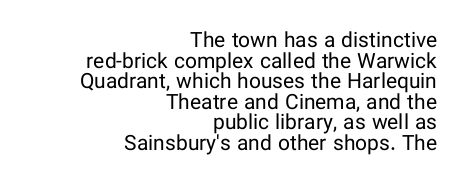
The image shows 21 px text type, upright; set right-aligned, tight line spacing (0.98x), normal letter spacing, not underlined.
